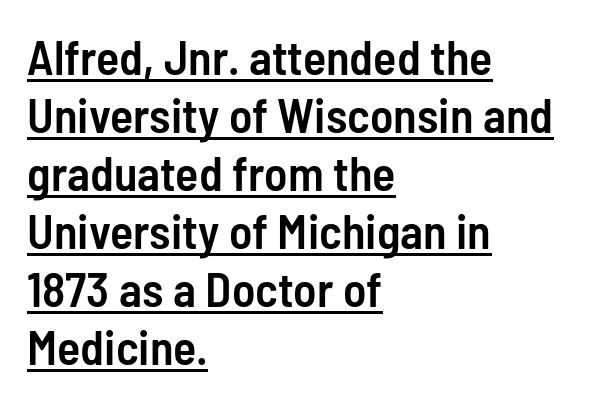
Q: Is the text bold? A: Semi-bold.
Q: Is the text italic (slanted)? A: No, it is upright.
Q: Is the typeface a serif or a sans-serif typeface? A: Sans-serif.
Q: Is the text underlined? A: Yes.
Q: How is the paragraph aligned? A: Left-aligned.
Q: Is the spacing between letters normal or unusually wide? A: Normal.
Q: Width (condensed, normal, or wide)? A: Condensed.
Q: Stroke contrast? A: Low.
Q: x-height? A: Medium.
Q: Monospaced? A: No.
